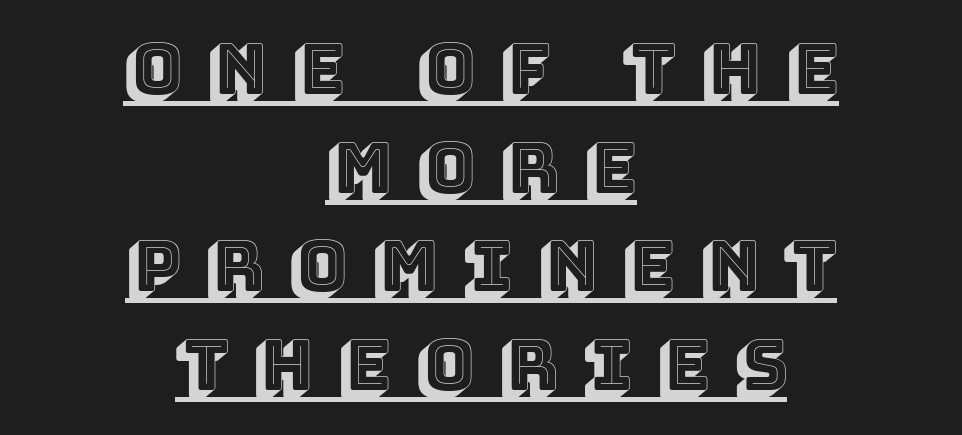
The image shows 69 px text type, upright; set centered, normal line spacing (1.43x), unusually wide letter spacing (+0.37 em), underlined; a large x-height.
